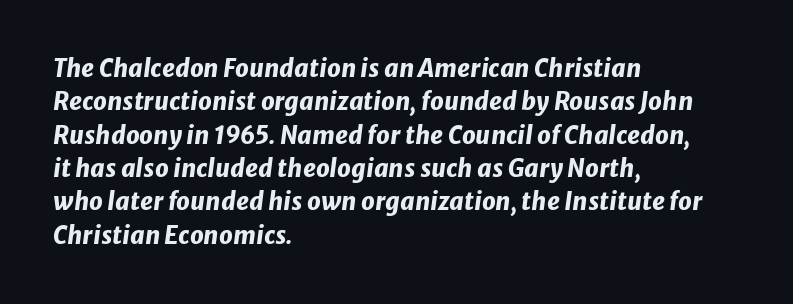
Q: Is the text bold? A: Yes.
Q: Is the text italic (slanted)? A: Yes, it leans right by about 8 degrees.
Q: Is the text underlined? A: No.
Q: How is the paragraph aligned? A: Left-aligned.
Q: Is the spacing between letters normal or unusually wide? A: Normal.
Q: Is the spacing between lines tight, normal or loose? A: Normal.
